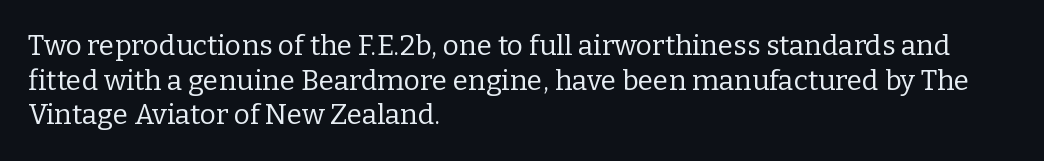
The image shows 28 px regular-weight serif type, upright; set left-aligned, line spacing 1.24x, normal letter spacing, not underlined; low stroke contrast and a medium x-height.
